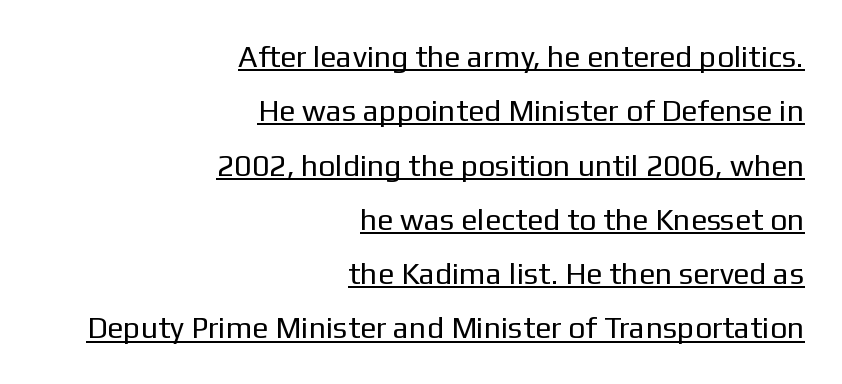
Is the letter spacing exaggerated? No — it looks like the ordinary default. No chunkiness to these letters — they're not bold. The rendering uses natural spacing where letterforms have individual widths. These lines are set flush right with a ragged left edge. Notice how the stems are strictly vertical — no italics here. This is sans-serif lettering, the kind often seen on screens and signage.
